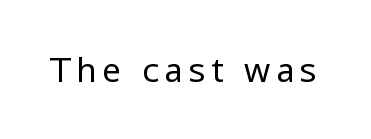
The image shows 34 px regular-weight sans-serif type, upright; set not underlined; low stroke contrast and a medium x-height.
